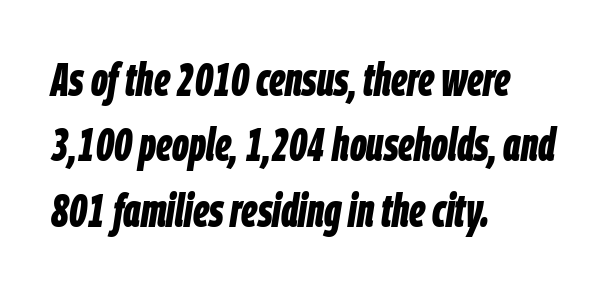
Q: Is the text bold? A: Yes.
Q: Is the text italic (slanted)? A: Yes, it leans right by about 9 degrees.
Q: Is the text underlined? A: No.
Q: How is the paragraph aligned? A: Left-aligned.
Q: Is the spacing between letters normal or unusually wide? A: Normal.
Q: Is the spacing between lines tight, normal or loose? A: Normal.
Q: Width (condensed, normal, or wide)? A: Condensed.
Q: Stroke contrast? A: Low.
Q: x-height? A: Large.
Q: Monospaced? A: No.
